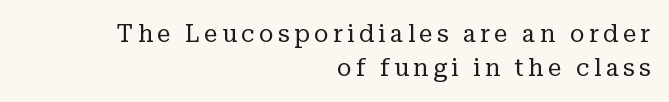
The image shows 24 px text type, upright; set right-aligned, normal line spacing (1.42x), not underlined.
